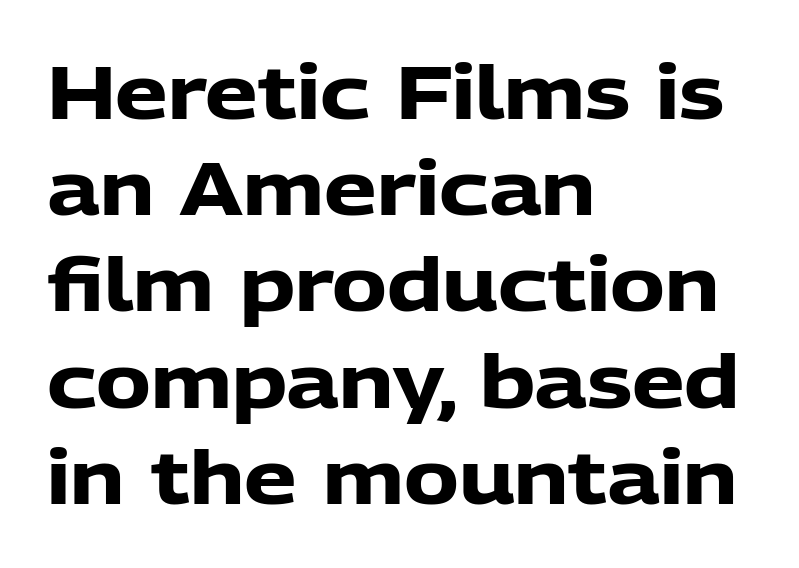
{"serif": "no", "italic": "no", "bold": "yes", "weight": "heavy", "width": "normal", "stroke_contrast": "low", "x_height": "medium", "monospaced": "no", "underline": "no", "align": "left", "line_spacing": "normal", "line_spacing_ratio": 1.3, "letter_spacing": "normal", "letter_spacing_em": 0.0, "glyph_px": 74}
